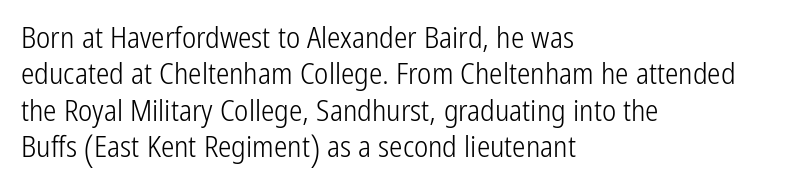
{"serif": "no", "italic": "no", "bold": "no", "weight": "light", "width": "condensed", "stroke_contrast": "low", "x_height": "medium", "monospaced": "no", "underline": "no", "align": "left", "line_spacing_ratio": 1.21, "letter_spacing": "normal", "letter_spacing_em": 0.0, "glyph_px": 30}
